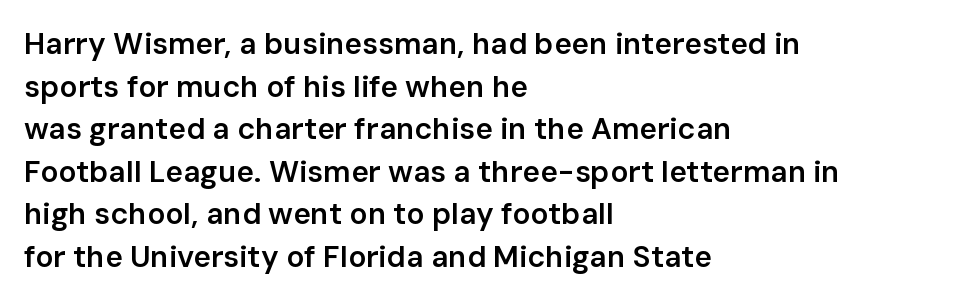
{"serif": "no", "italic": "no", "bold": "semi", "weight": "semibold", "width": "normal", "stroke_contrast": "low", "x_height": "medium", "monospaced": "no", "underline": "no", "align": "left", "line_spacing": "normal", "line_spacing_ratio": 1.42, "letter_spacing": "normal", "letter_spacing_em": 0.0, "glyph_px": 30}
